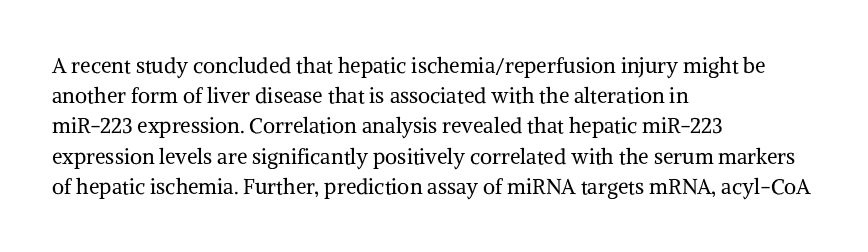
{"italic": "no", "bold": "no", "underline": "no", "align": "left", "line_spacing": "normal", "line_spacing_ratio": 1.44, "letter_spacing": "normal", "letter_spacing_em": 0.0, "glyph_px": 21}
